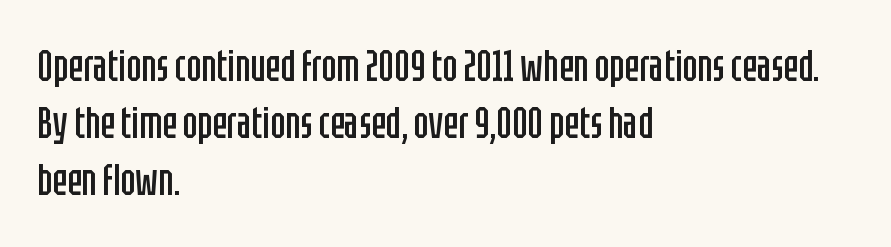
Does the copy run flush right? No — it runs flush left. The type family on display is of the sans-serif kind. No chunkiness to these letters — they're not bold. Tall strokes in this sample are plumb rather than angled.
